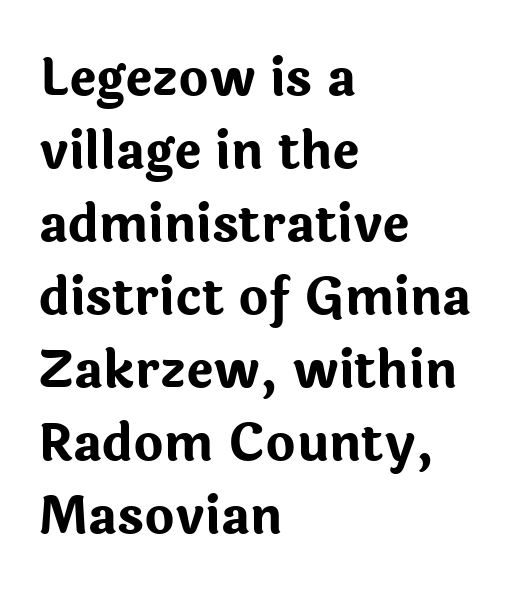
Q: Is the text bold? A: Yes.
Q: Is the text italic (slanted)? A: No, it is upright.
Q: Is the typeface a serif or a sans-serif typeface? A: Sans-serif.
Q: Is the text underlined? A: No.
Q: How is the paragraph aligned? A: Left-aligned.
Q: Is the spacing between letters normal or unusually wide? A: Normal.
Q: Is the spacing between lines tight, normal or loose? A: Normal.
Q: Width (condensed, normal, or wide)? A: Normal.
Q: Stroke contrast? A: Low.
Q: x-height? A: Medium.
Q: Monospaced? A: No.
